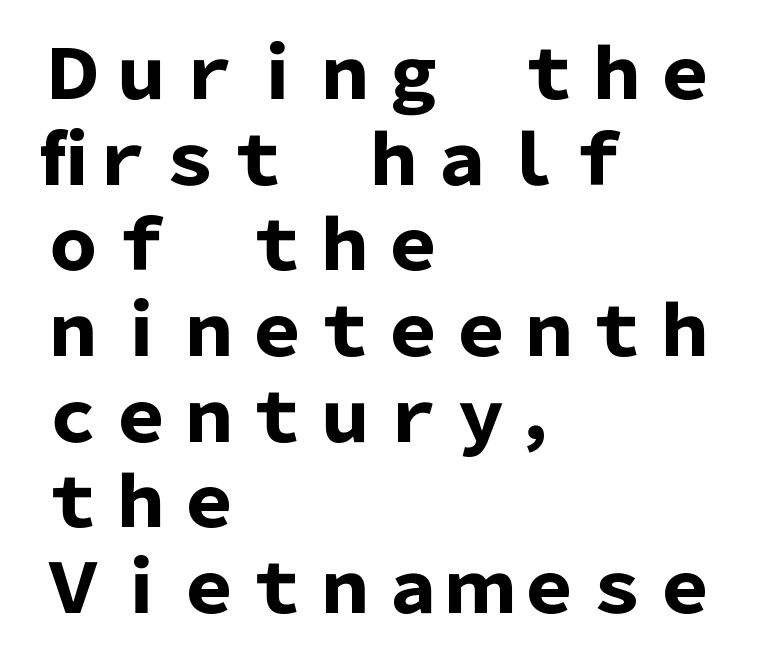
The space directly below the letters is spotless. The typography opts for an upright posture over an oblique one. Which margin do the lines hug? The left one — the right edge is uneven. The face used here is a sans, in the tradition of grotesques and geometrics. Between one letter and the next there's only the usual sliver of space. The face used here is proportionally spaced, like ordinary book or web type.
